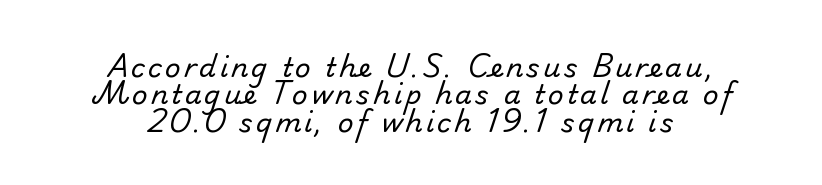
{"bold": "no", "underline": "no", "align": "center", "line_spacing": "tight", "line_spacing_ratio": 1.01, "glyph_px": 27}
